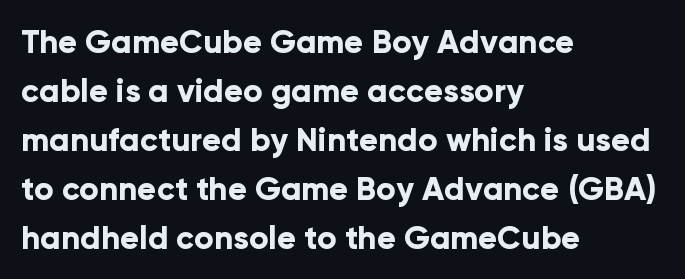
The string is rendered with underlining switched off. Successive baselines arrive at the customary interval. Tracking here is standard; glyphs follow each other at the usual distance. The setting favours the left margin, as ordinary paragraphs usually do.
